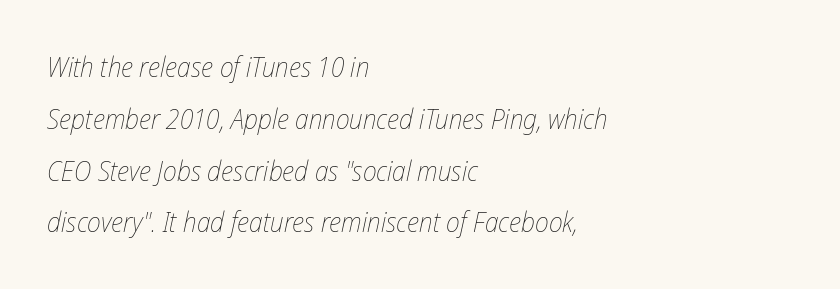
{"italic": "yes", "lean": "right", "slant_degrees": 12, "bold": "no", "weight": "thin", "width": "condensed", "stroke_contrast": "low", "x_height": "medium", "monospaced": "no", "underline": "no", "align": "left", "line_spacing_ratio": 1.85, "letter_spacing": "normal", "letter_spacing_em": 0.0, "glyph_px": 28}
